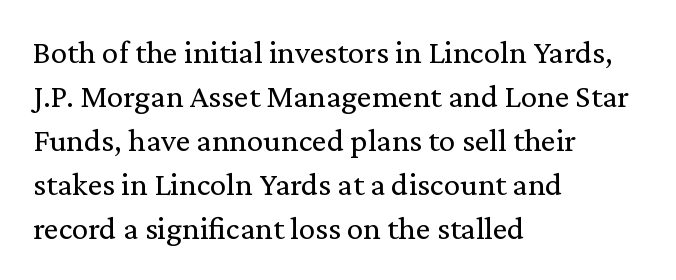
Q: Is the text bold? A: No.
Q: Is the text italic (slanted)? A: No, it is upright.
Q: Is the typeface a serif or a sans-serif typeface? A: Serif.
Q: Is the text underlined? A: No.
Q: How is the paragraph aligned? A: Left-aligned.
Q: Is the spacing between letters normal or unusually wide? A: Normal.
Q: Is the spacing between lines tight, normal or loose? A: Normal.
Q: Width (condensed, normal, or wide)? A: Normal.
Q: Stroke contrast? A: Low.
Q: x-height? A: Medium.
Q: Monospaced? A: No.
